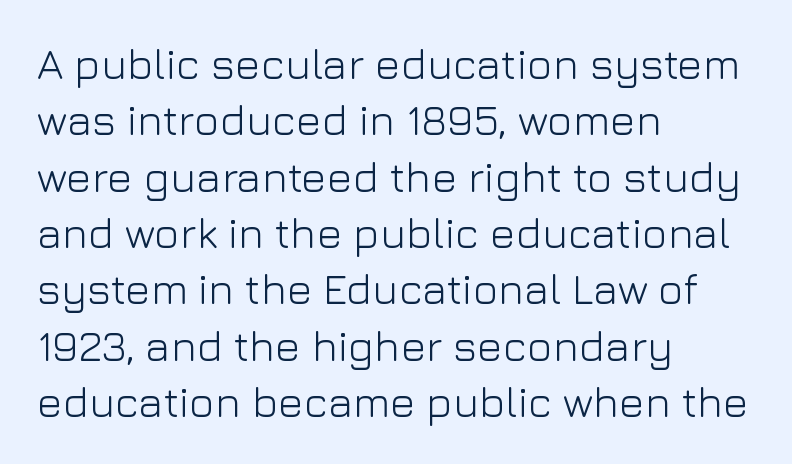
Q: Is the text bold? A: No.
Q: Is the text italic (slanted)? A: No, it is upright.
Q: Is the typeface a serif or a sans-serif typeface? A: Sans-serif.
Q: Is the text underlined? A: No.
Q: How is the paragraph aligned? A: Left-aligned.
Q: Is the spacing between letters normal or unusually wide? A: Normal.
Q: Is the spacing between lines tight, normal or loose? A: Normal.
Q: Width (condensed, normal, or wide)? A: Normal.
Q: Stroke contrast? A: Low.
Q: x-height? A: Medium.
Q: Monospaced? A: No.
